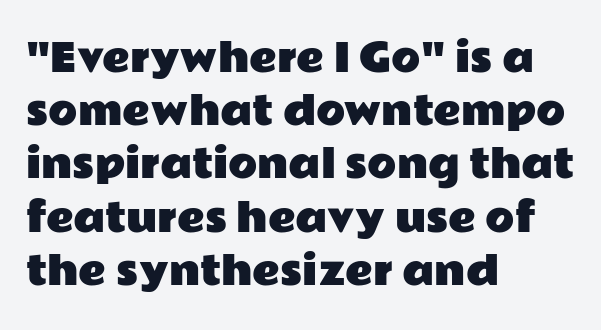
{"serif": "no", "italic": "no", "width": "wide", "stroke_contrast": "low", "x_height": "medium", "monospaced": "no", "underline": "no", "align": "left", "line_spacing": "normal", "line_spacing_ratio": 1.4, "letter_spacing": "normal", "letter_spacing_em": 0.0, "glyph_px": 38}
